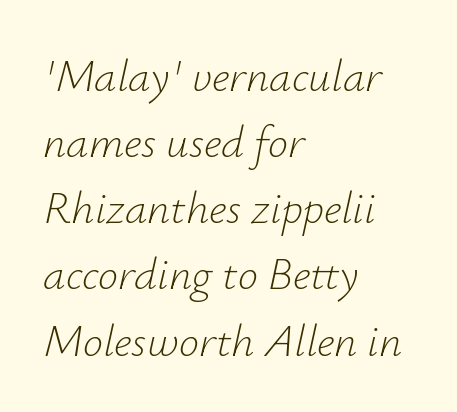
{"italic": "yes", "lean": "right", "slant_degrees": 12, "bold": "no", "weight": "light", "width": "normal", "stroke_contrast": "low", "x_height": "small", "monospaced": "no", "underline": "no", "align": "left", "line_spacing": "normal", "line_spacing_ratio": 1.47, "letter_spacing": "normal", "letter_spacing_em": 0.0, "glyph_px": 45}
